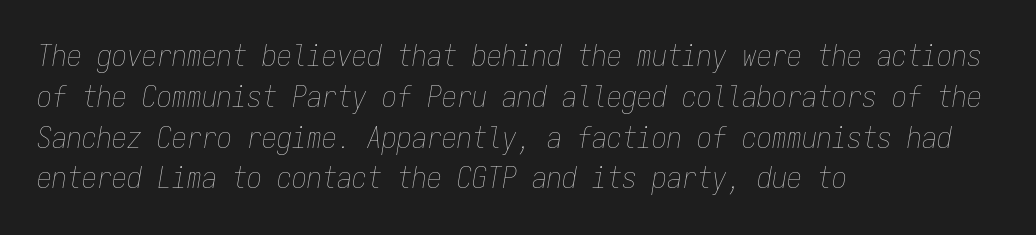
The area under the type is left untouched. Every character here occupies the same horizontal width, giving the sample a typewriter-like rhythm. Summary of vertical rhythm: regular, with standard interline spacing. Bold? No — there's no thickening of the strokes. Line starts are locked; line ends wander. The whole block is typeset with a tilt.
